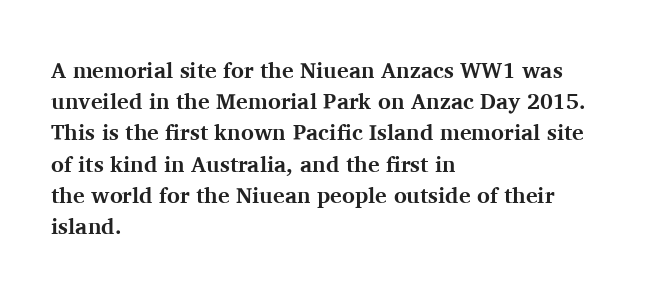
{"italic": "no", "bold": "yes", "underline": "no", "align": "left", "line_spacing": "normal", "line_spacing_ratio": 1.42, "letter_spacing": "normal", "letter_spacing_em": 0.0, "glyph_px": 22}
